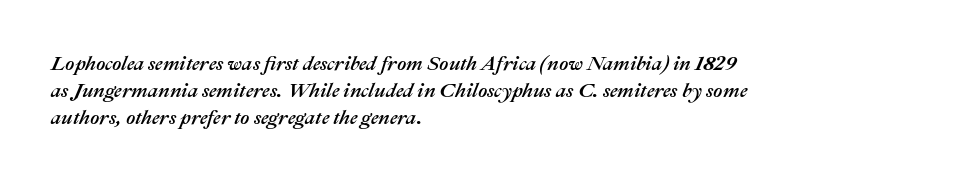
{"italic": "yes", "lean": "right", "slant_degrees": 22, "underline": "no", "align": "left", "line_spacing": "normal", "line_spacing_ratio": 1.35, "letter_spacing": "normal", "letter_spacing_em": 0.0, "glyph_px": 20}
